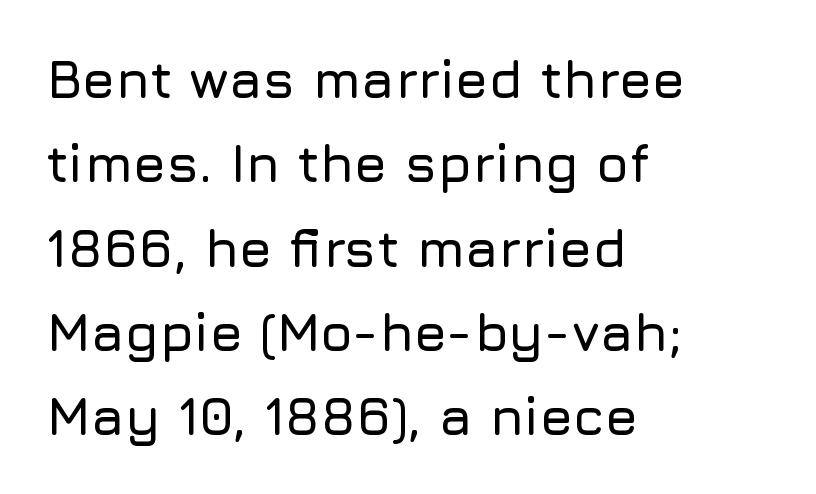
{"serif": "no", "italic": "no", "width": "normal", "stroke_contrast": "low", "x_height": "medium", "monospaced": "no", "underline": "no", "align": "left", "line_spacing": "normal", "line_spacing_ratio": 1.59, "letter_spacing": "normal", "letter_spacing_em": 0.0, "glyph_px": 53}
